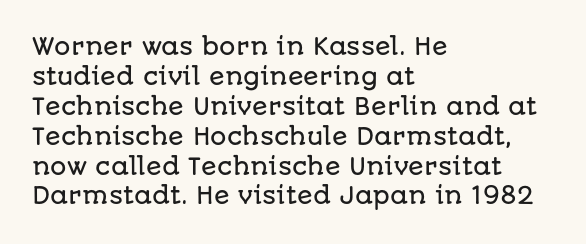
{"italic": "no", "underline": "no", "align": "left", "line_spacing": "normal", "line_spacing_ratio": 1.3, "letter_spacing": "normal", "letter_spacing_em": 0.0, "glyph_px": 23}
